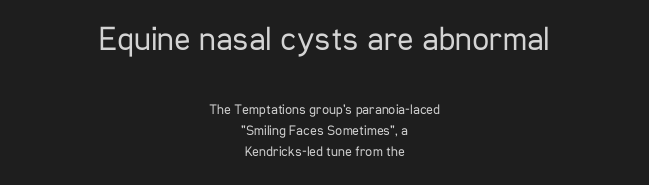
Rows of type keep a routine distance in the vertical direction. The letterforms sit at book weight or below. Larger block? The one above; the one below is distinctly smaller. Descenders are the only things crossing below the line.
